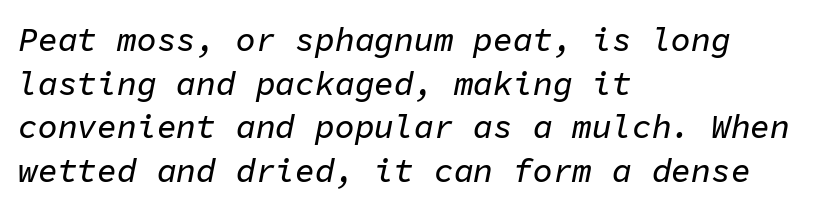
The image shows 33 px text type, italic (leaning right), monospaced; set left-aligned, normal line spacing (1.32x), normal letter spacing, not underlined; low stroke contrast and a medium x-height.
